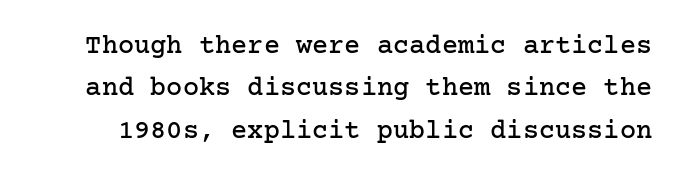
The image shows 27 px text type, upright; set normal line spacing (1.57x), normal letter spacing, not underlined.
